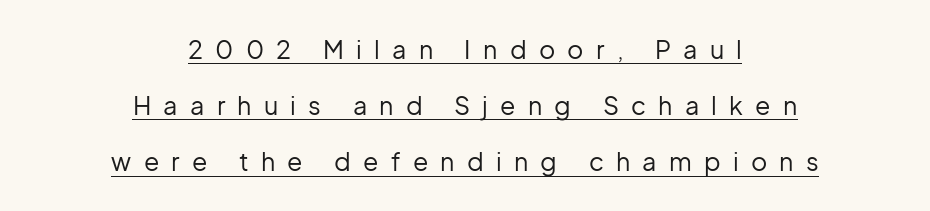
The image shows 25 px text type, upright; set centered, loose line spacing (2.25x), unusually wide letter spacing (+0.49 em), underlined.
